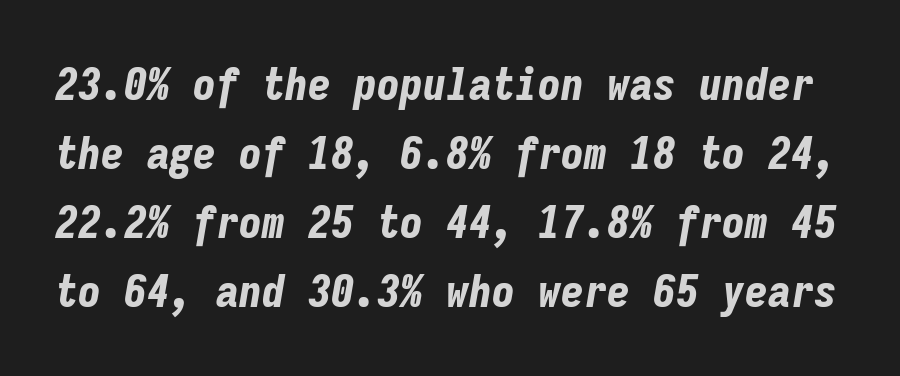
Q: Is the text bold? A: Yes.
Q: Is the text italic (slanted)? A: Yes, it leans right by about 9 degrees.
Q: Is the text underlined? A: No.
Q: Is the spacing between letters normal or unusually wide? A: Normal.
Q: Is the spacing between lines tight, normal or loose? A: Normal.
Q: Width (condensed, normal, or wide)? A: Condensed.
Q: Stroke contrast? A: Low.
Q: x-height? A: Medium.
Q: Monospaced? A: Yes.
